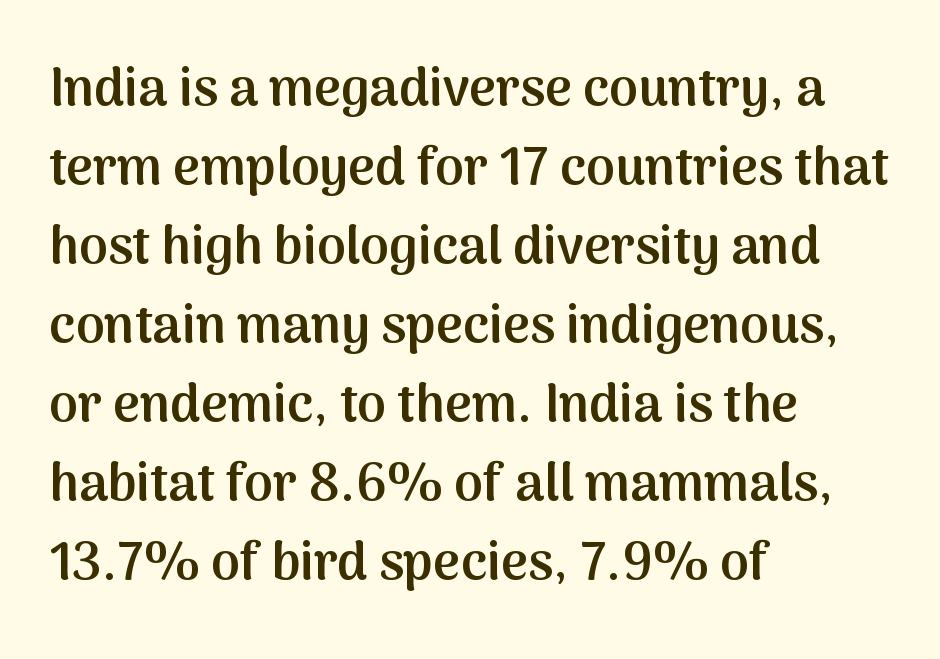
Q: Is the text bold? A: Semi-bold.
Q: Is the text italic (slanted)? A: No, it is upright.
Q: Is the typeface a serif or a sans-serif typeface? A: Sans-serif.
Q: Is the text underlined? A: No.
Q: How is the paragraph aligned? A: Left-aligned.
Q: Is the spacing between letters normal or unusually wide? A: Normal.
Q: Is the spacing between lines tight, normal or loose? A: Normal.
Q: Width (condensed, normal, or wide)? A: Normal.
Q: Stroke contrast? A: Medium.
Q: x-height? A: Medium.
Q: Monospaced? A: No.
